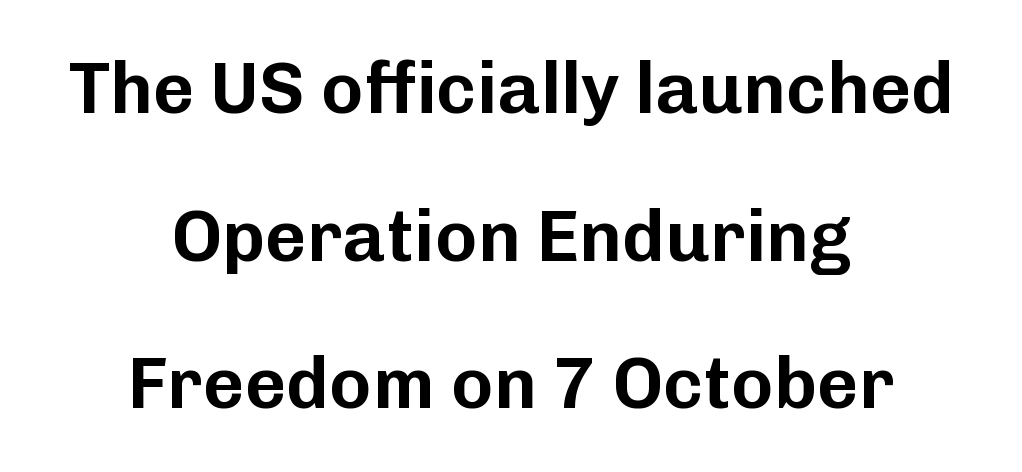
Looks like regular typesetting: each glyph gets only the width it needs. Check under the words: just untouched page. Both edges are ragged and mirror each other, which tells us the setting is centered. Quick note: not italic, upright.
